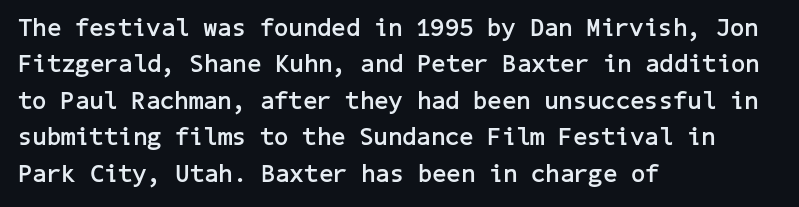
{"italic": "no", "bold": "yes", "underline": "no", "align": "left", "line_spacing": "normal", "line_spacing_ratio": 1.46, "letter_spacing": "normal", "letter_spacing_em": 0.0, "glyph_px": 25}
